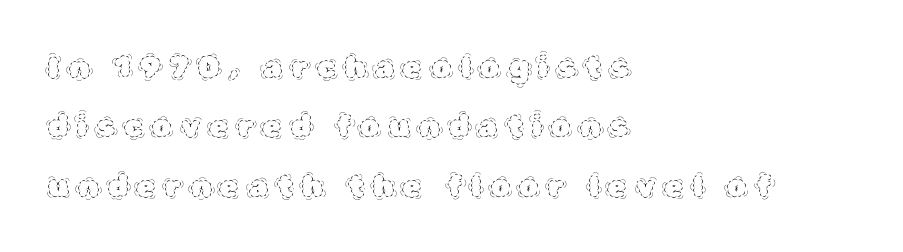
Anything drawn beneath the words? Only blank space. A great deal of white space separates one row of letters from the next. Leftover space on each line is placed entirely after the last word. The tracking jumps out immediately: characters are airy and widely separated.
